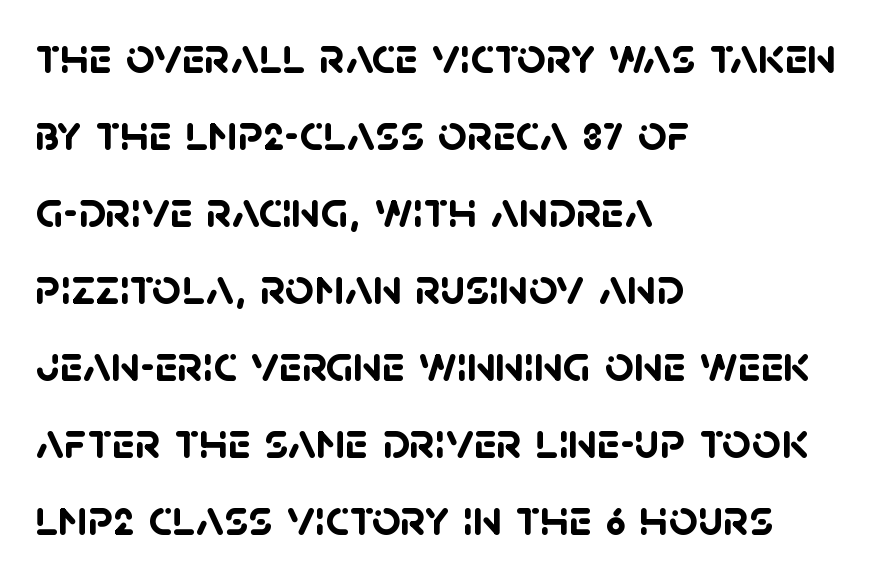
{"serif": "no", "bold": "yes", "weight": "semibold", "width": "normal", "stroke_contrast": "low", "x_height": "large", "monospaced": "no", "underline": "no", "align": "left", "line_spacing": "normal", "line_spacing_ratio": 1.51, "letter_spacing": "normal", "letter_spacing_em": 0.0, "glyph_px": 51}
